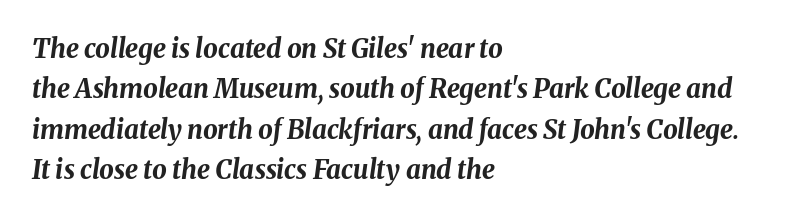
Q: Is the text bold? A: Yes.
Q: Is the text italic (slanted)? A: Yes, it leans right by about 8 degrees.
Q: Is the text underlined? A: No.
Q: How is the paragraph aligned? A: Left-aligned.
Q: Is the spacing between letters normal or unusually wide? A: Normal.
Q: Is the spacing between lines tight, normal or loose? A: Normal.
